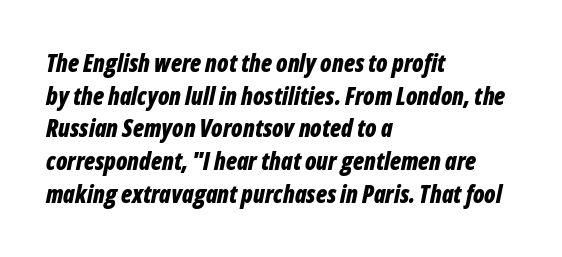
The image shows 24 px bold type, italic (leaning right); set left-aligned, normal line spacing (1.36x), normal letter spacing, not underlined.
